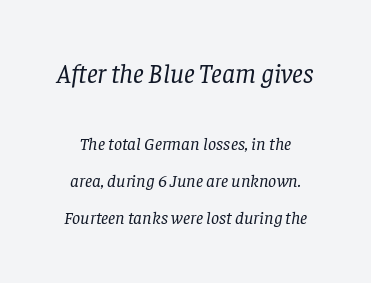
{"italic": "yes", "lean": "right", "slant_degrees": 8, "bold": "no", "underline": "no", "line_spacing": "loose", "line_spacing_ratio": 2.06, "letter_spacing": "normal", "letter_spacing_em": 0.0, "larger_block": "first", "size_ratio": 1.5, "glyph_px": 27}
